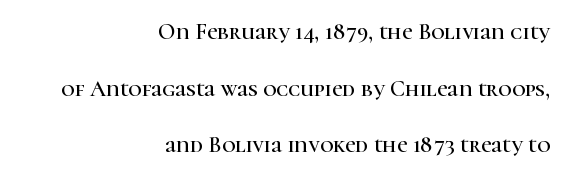
The image shows 23 px text type, upright; set right-aligned, loose line spacing (2.46x), normal letter spacing, not underlined.
